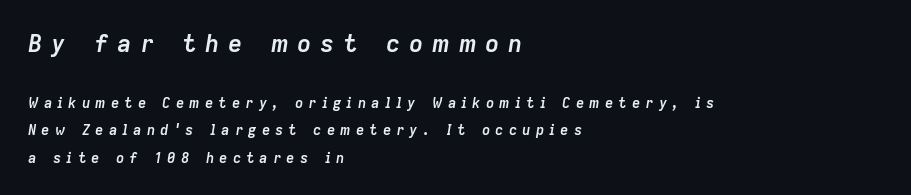
The image shows 24 px bold type, italic (leaning right); set left-aligned, loose line spacing (1.95x), unusually wide letter spacing (+0.36 em), not underlined; the first (top) block is 1.71x larger.
